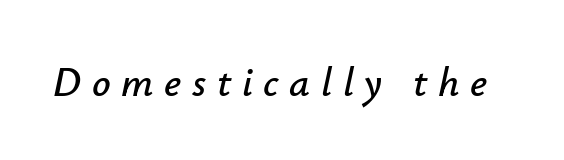
Q: Is the text italic (slanted)? A: Yes, it leans right by about 12 degrees.
Q: Is the text underlined? A: No.
Q: Is the spacing between letters normal or unusually wide? A: Unusually wide.
Q: Width (condensed, normal, or wide)? A: Normal.
Q: Stroke contrast? A: Low.
Q: x-height? A: Small.
Q: Monospaced? A: No.
